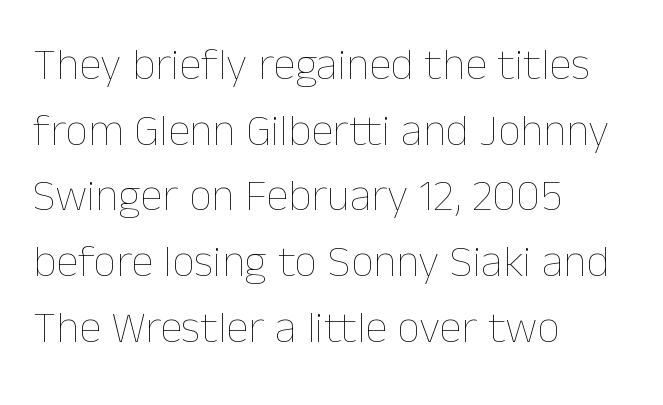
The rows are spaced the way most documents space them. The face used here is rendered with its standard letterfit. Weight class: somewhere from thin through regular. Underlining? Definitely not there. You could not count columns in this text — the font is proportionally spaced.
